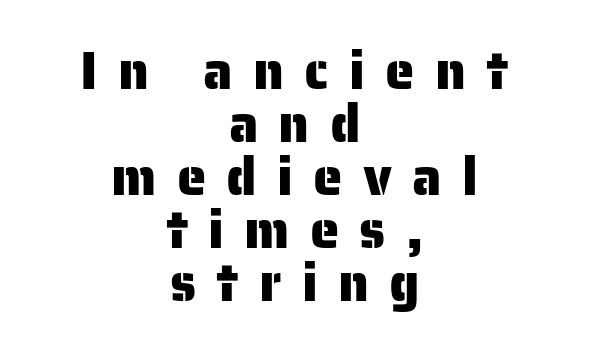
The image shows 53 px sans-serif type, upright; set centered, tight line spacing (1.0x), unusually wide letter spacing (+0.38 em), not underlined; low stroke contrast and a medium x-height.
